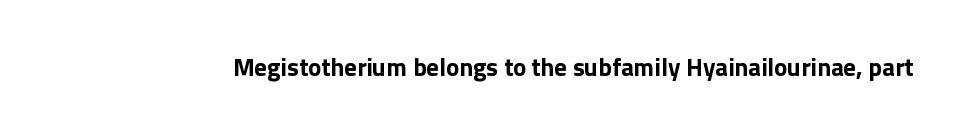
The image shows 25 px bold type, upright; set normal letter spacing, not underlined.
